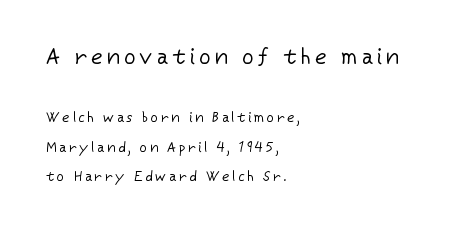
Q: Is the text bold? A: No.
Q: Is the text italic (slanted)? A: No, it is upright.
Q: Is the text underlined? A: No.
Q: How is the paragraph aligned? A: Left-aligned.
Q: Is the spacing between letters normal or unusually wide? A: Unusually wide.
Q: Is the spacing between lines tight, normal or loose? A: Loose.
Q: Which block of text is set in a larger size, the first (top) or the second (bottom)? A: The first (top) one.
